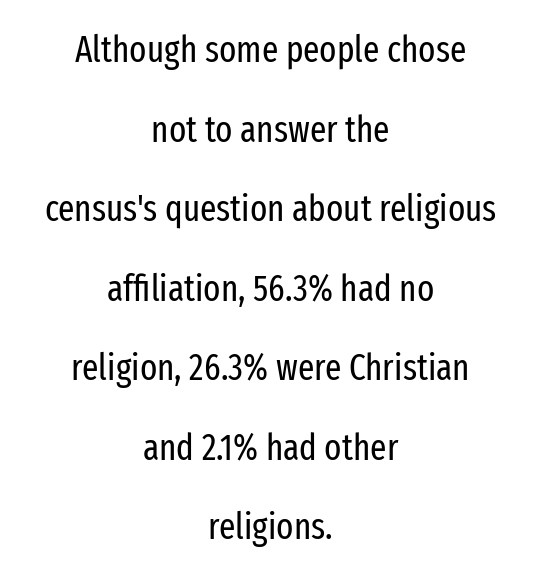
These lines are rendered in a variable-pitch font. The lines are spread far apart with generous leading. Is the letter spacing exaggerated? No — it looks like the ordinary default. The font family rendered here belongs to the sans-serif group. Decoration check: the copy has no underline.
